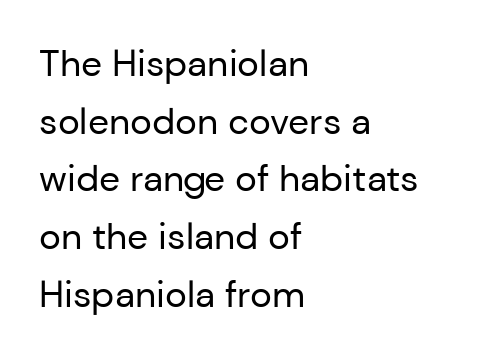
The lettering stays uniformly vertical, giving the passage a roman look. Weight class: somewhere from thin through regular. Examine the stroke ends and you'll find no serifs. Think of a printed novel: that variable character pitch is what you see here. Rows of type keep a routine distance in the vertical direction. Leftover space on each line is placed entirely after the last word.
